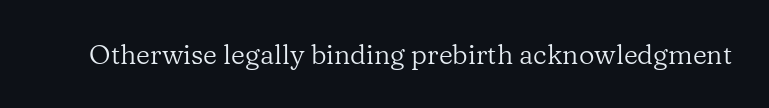
Q: Is the text bold? A: No.
Q: Is the text italic (slanted)? A: No, it is upright.
Q: Is the text underlined? A: No.
Q: Is the spacing between letters normal or unusually wide? A: Normal.
